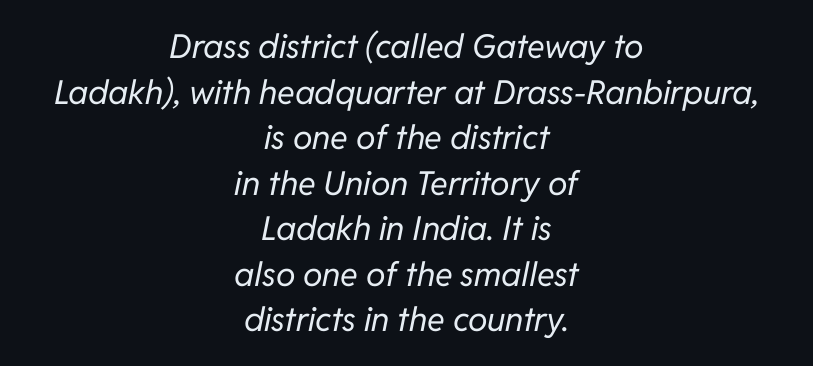
Q: Is the text bold? A: No.
Q: Is the text italic (slanted)? A: Yes, it leans right by about 11 degrees.
Q: Is the text underlined? A: No.
Q: How is the paragraph aligned? A: Centered.
Q: Is the spacing between letters normal or unusually wide? A: Normal.
Q: Is the spacing between lines tight, normal or loose? A: Normal.
Q: Width (condensed, normal, or wide)? A: Normal.
Q: Stroke contrast? A: Low.
Q: x-height? A: Medium.
Q: Monospaced? A: No.
